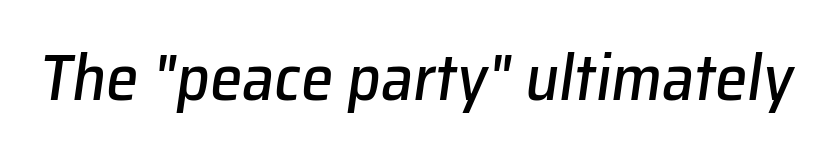
The space directly below the letters is spotless. The passage shown is typed in a proportional face where columns would drift. Each word holds together tightly as a unit, with standard inter-letter gaps. When letters slant like this, we call the style italic.
